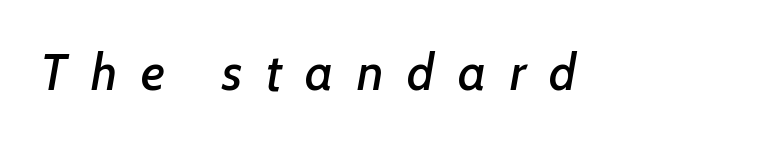
The type is letterspaced generously, with wide tracking. Character widths vary here, with narrow letters taking less room than wide ones. Characters are canted at an angle relative to the baseline's perpendicular. The strip under each line holds only bare page.
